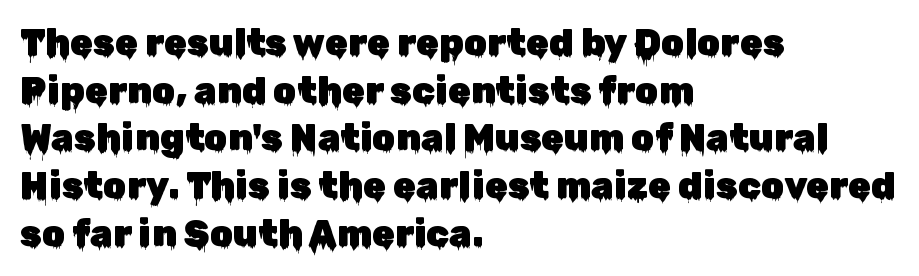
{"serif": "no", "italic": "no", "width": "normal", "stroke_contrast": "low", "x_height": "medium", "monospaced": "no", "underline": "no", "align": "left", "line_spacing": "normal", "line_spacing_ratio": 1.29, "letter_spacing": "normal", "letter_spacing_em": 0.0, "glyph_px": 37}
